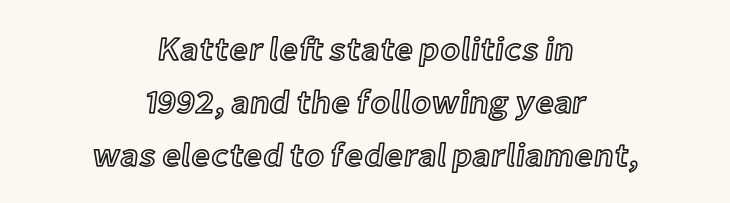
The image shows 33 px text type; set centered, normal line spacing (1.6x), normal letter spacing, not underlined; a medium x-height.
